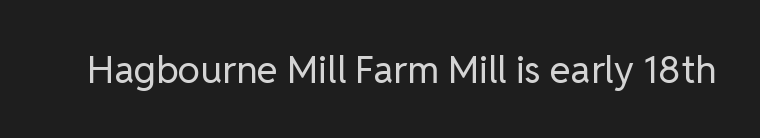
{"serif": "no", "italic": "no", "bold": "no", "weight": "regular", "width": "normal", "stroke_contrast": "low", "x_height": "medium", "monospaced": "no", "underline": "no", "letter_spacing": "normal", "letter_spacing_em": 0.0, "glyph_px": 38}
